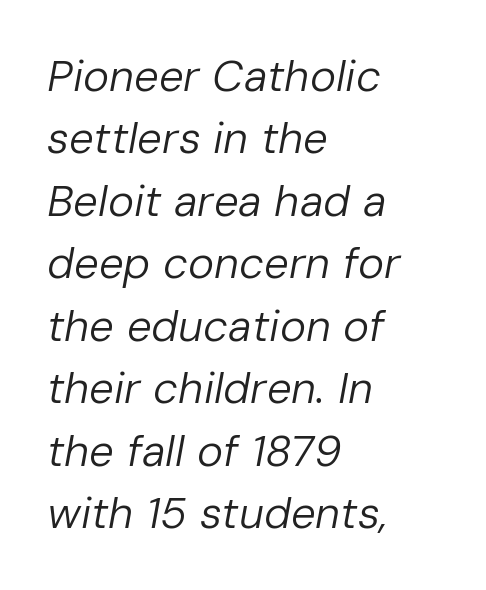
Does the leading feel generous? No, just average. Summary of weight: not heavy and not bold. Tracking here is standard; glyphs follow each other at the usual distance. Each letter keeps its own natural width here, so spacing adapts to shape.
